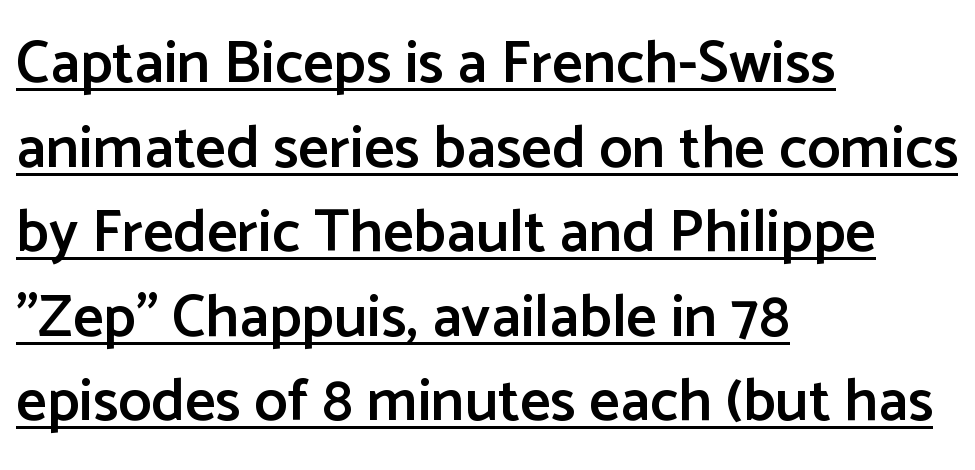
Every stem runs plumb, perpendicular to the baseline. Layout note: lines flush left. Words appear dense and cohesive because spacing is normal. Set as a demibold, roughly 600 on the weight scale.
